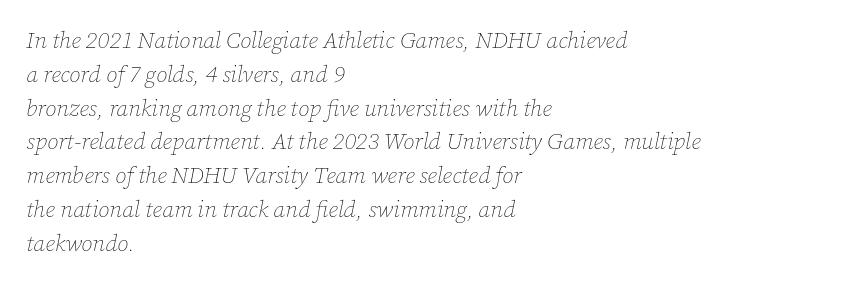
Q: Is the text bold? A: No.
Q: Is the text italic (slanted)? A: Yes, it leans right by about 12 degrees.
Q: Is the text underlined? A: No.
Q: How is the paragraph aligned? A: Left-aligned.
Q: Is the spacing between letters normal or unusually wide? A: Normal.
Q: Is the spacing between lines tight, normal or loose? A: Normal.
